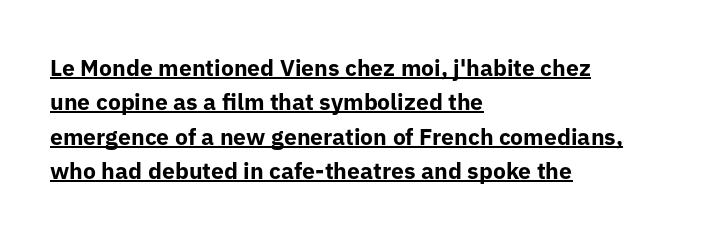
The rendering uses the underline text-decoration. Emphasis by weight is at full strength: bold. The font's upright variant was chosen for this text. A classic flush-left, rag-right setting is used for this passage.
